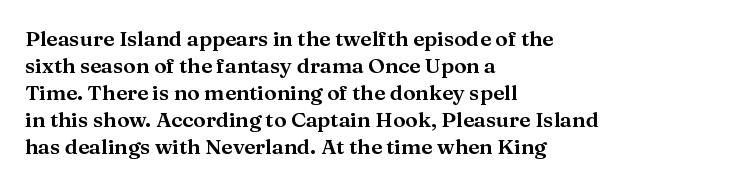
{"italic": "no", "underline": "no", "align": "left", "line_spacing": "normal", "line_spacing_ratio": 1.29, "letter_spacing": "normal", "letter_spacing_em": 0.0, "glyph_px": 21}
